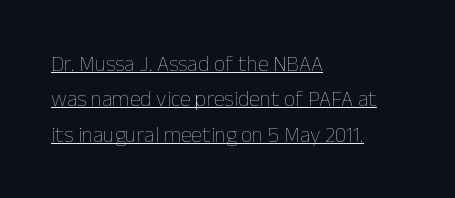
Q: Is the text bold? A: No.
Q: Is the text italic (slanted)? A: No, it is upright.
Q: Is the text underlined? A: Yes.
Q: How is the paragraph aligned? A: Left-aligned.
Q: Is the spacing between letters normal or unusually wide? A: Normal.
Q: Is the spacing between lines tight, normal or loose? A: Normal.
